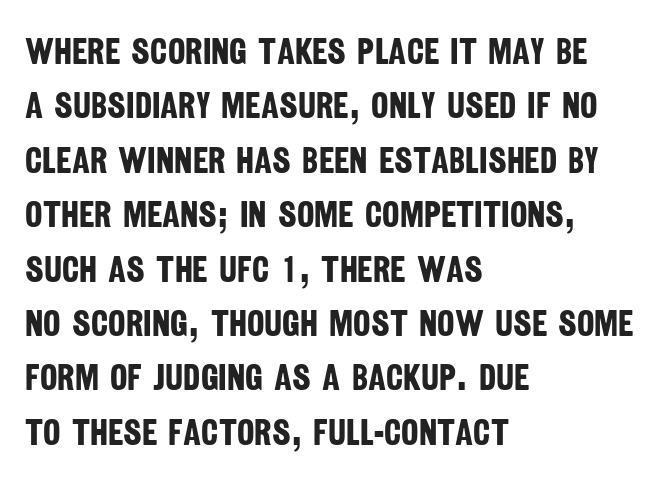
The image shows 37 px bold, condensed sans-serif type; set left-aligned, normal line spacing (1.47x), normal letter spacing, not underlined; low stroke contrast and a large x-height.
